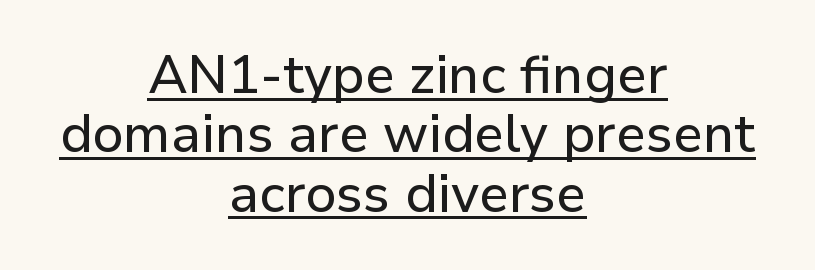
Whoever set this chose condensed vertical rhythm over breathing room. Underlined type. The tracking reads as untouched default to a designer's eye. The letters carry no serifs — their stems end cleanly without finishing strokes. Do the characters align in a grid? No, the font is proportional.
